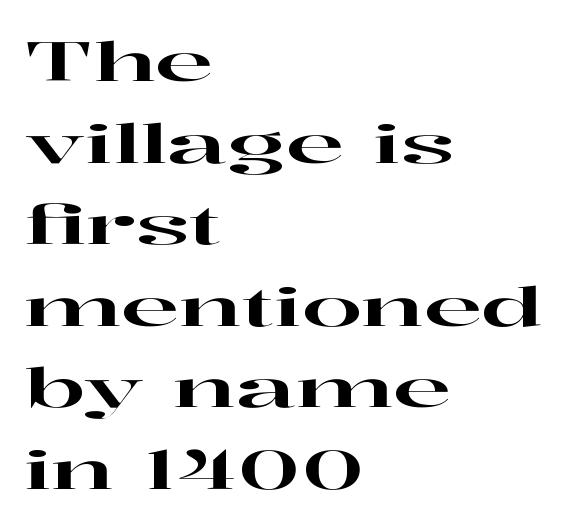
Does the leading feel generous? No, just average. Unmarked baselines from the first word to the last. Each letter's strokes conclude with small projecting serifs. In terms of letterspacing, this is plain default setting.
